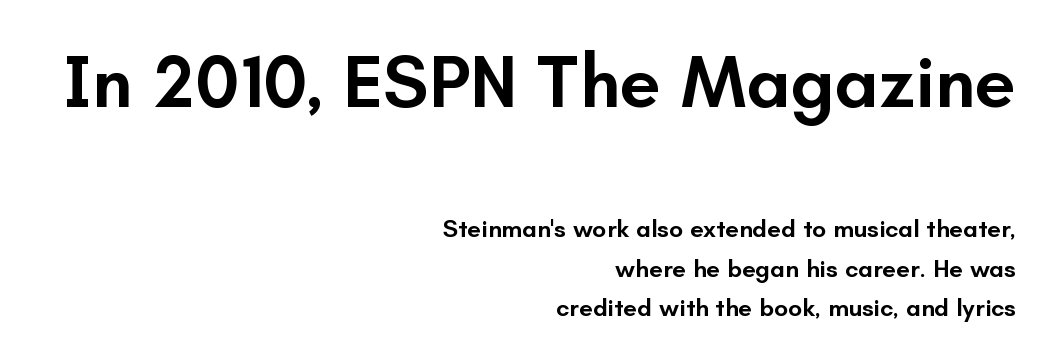
Q: Is the text bold? A: Semi-bold.
Q: Is the text italic (slanted)? A: No, it is upright.
Q: Is the typeface a serif or a sans-serif typeface? A: Sans-serif.
Q: Is the text underlined? A: No.
Q: How is the paragraph aligned? A: Right-aligned.
Q: Is the spacing between letters normal or unusually wide? A: Normal.
Q: Is the spacing between lines tight, normal or loose? A: Normal.
Q: Which block of text is set in a larger size, the first (top) or the second (bottom)? A: The first (top) one.
Q: Width (condensed, normal, or wide)? A: Normal.
Q: Stroke contrast? A: Low.
Q: x-height? A: Small.
Q: Monospaced? A: No.
